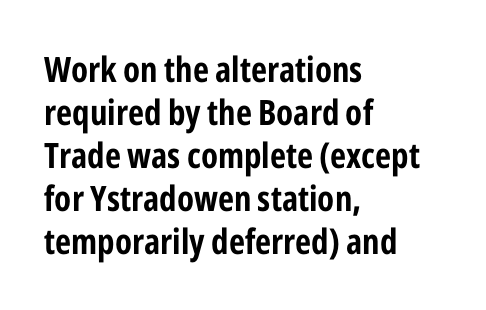
Teacher's note: observe the even left margin — that is flush-left alignment. These lines are rendered in a variable-pitch font. A typesetter would label this face a sans. The gaps between neighbouring characters are ordinary and unremarkable. The strip under each line holds only bare page.
